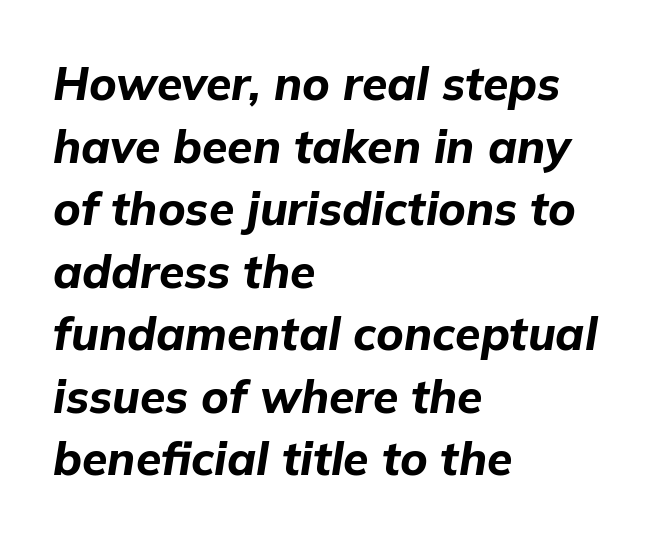
The image shows 46 px bold type, italic (leaning right); set left-aligned, normal line spacing (1.36x), normal letter spacing, not underlined; low stroke contrast and a medium x-height.
